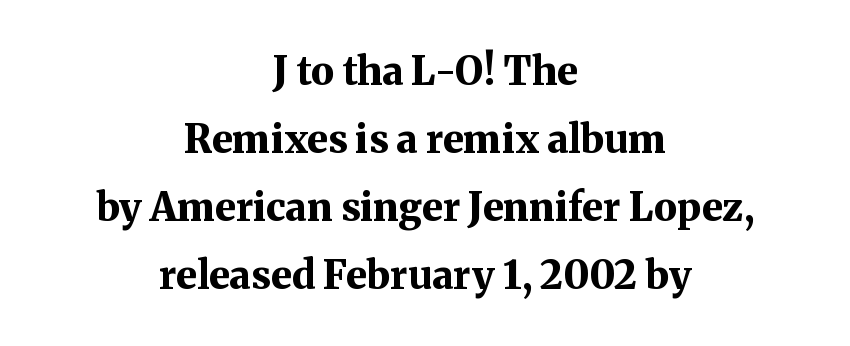
The image shows 39 px bold serif type, upright; set centered, line spacing 1.74x, normal letter spacing, not underlined; medium stroke contrast and a medium x-height.
